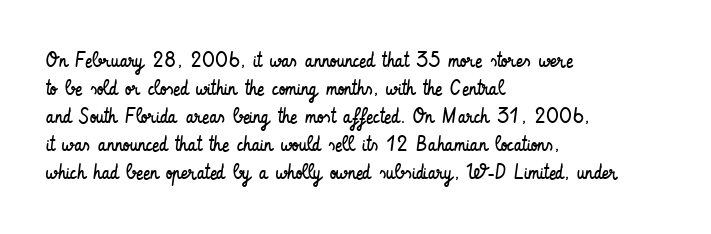
{"italic": "no", "bold": "no", "underline": "no", "align": "left", "line_spacing": "normal", "line_spacing_ratio": 1.33, "letter_spacing": "normal", "letter_spacing_em": 0.0, "glyph_px": 21}
